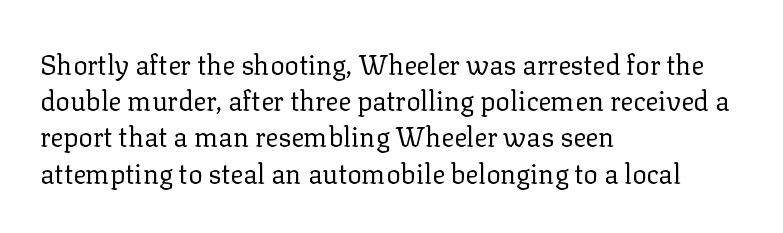
The image shows 27 px text type, upright; set left-aligned, normal line spacing (1.34x), normal letter spacing, not underlined.
